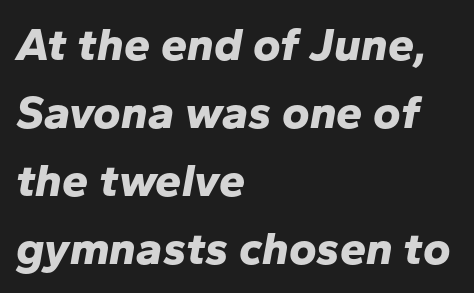
The image shows 47 px bold type, italic (leaning right); set left-aligned, normal line spacing (1.45x), normal letter spacing, not underlined; low stroke contrast and a medium x-height.
